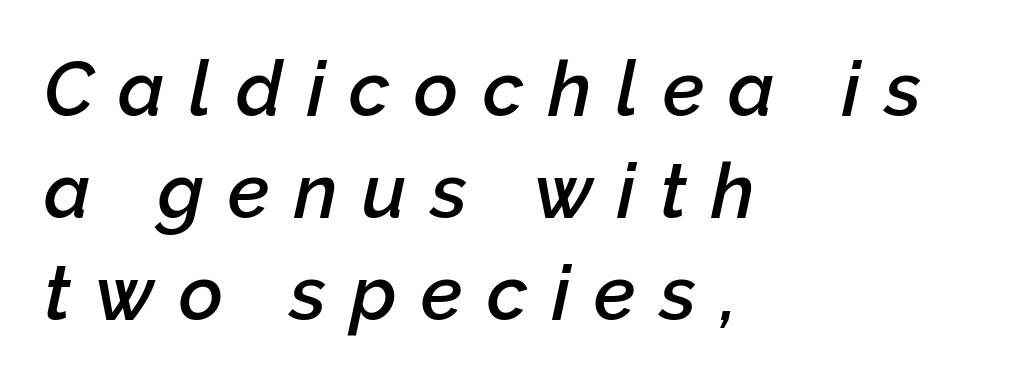
Every character sits at an angle, as italics do. The text block is weighted toward the left margin, trailing off unevenly rightward. Looks like regular typesetting: each glyph gets only the width it needs. Plain, unruled lines of type. Tracking value appears strongly positive — letters spread wide. Summary of vertical rhythm: regular, with standard interline spacing.
